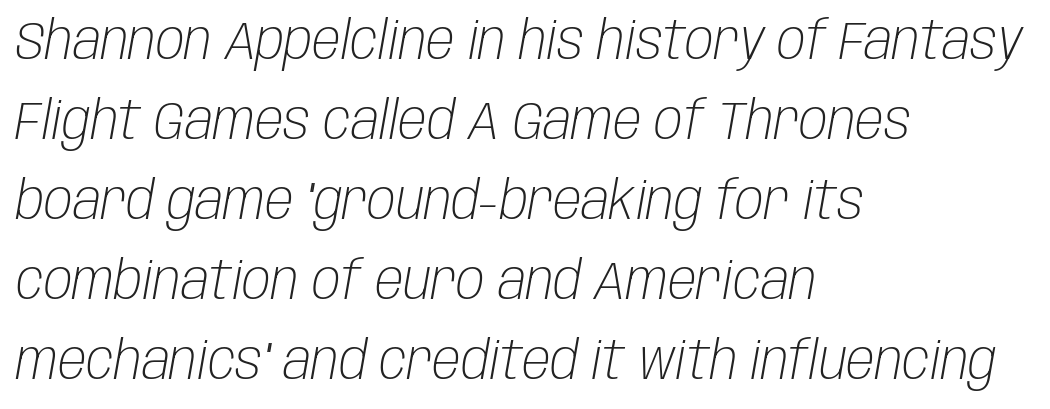
Q: Is the text bold? A: No.
Q: Is the text italic (slanted)? A: Yes, it leans right by about 10 degrees.
Q: Is the text underlined? A: No.
Q: How is the paragraph aligned? A: Left-aligned.
Q: Is the spacing between letters normal or unusually wide? A: Normal.
Q: Is the spacing between lines tight, normal or loose? A: Normal.
Q: Width (condensed, normal, or wide)? A: Condensed.
Q: Stroke contrast? A: Low.
Q: x-height? A: Large.
Q: Monospaced? A: No.
